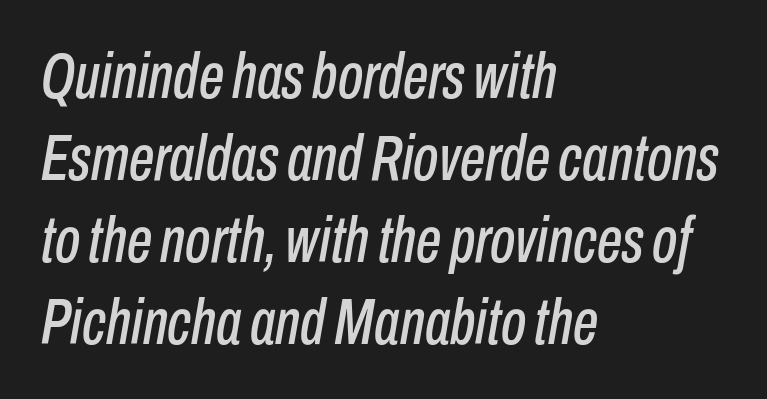
The image shows 64 px condensed type, italic (leaning right); set left-aligned, normal line spacing (1.28x), normal letter spacing, not underlined; low stroke contrast and a medium x-height.
